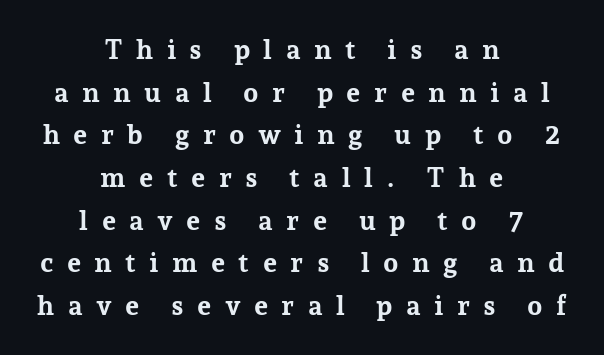
{"italic": "no", "bold": "yes", "underline": "no", "align": "center", "line_spacing": "normal", "line_spacing_ratio": 1.58, "letter_spacing": "wide", "letter_spacing_em": 0.49, "glyph_px": 27}
